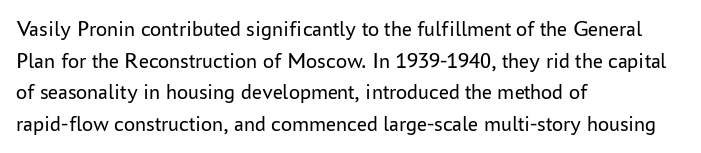
Ordinary non-slanted type is in use. Whoever set this chose a conventional vertical rhythm. Nothing unusual about the tracking: characters are spaced as the font intends. Every row of glyphs begins at an identical x-position on the left.
